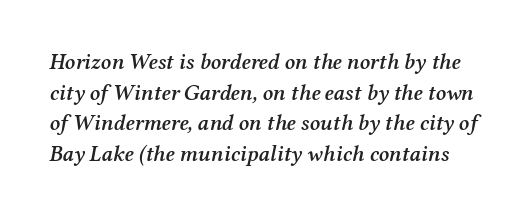
The image shows 22 px text type, italic (leaning right); set normal line spacing (1.39x), normal letter spacing, not underlined.
